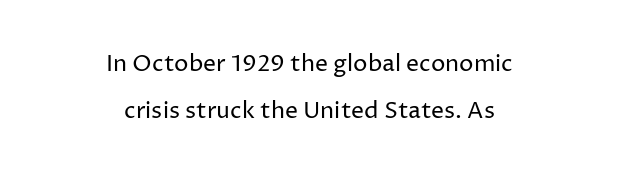
Q: Is the text bold? A: No.
Q: Is the text italic (slanted)? A: No, it is upright.
Q: Is the text underlined? A: No.
Q: How is the paragraph aligned? A: Centered.
Q: Is the spacing between letters normal or unusually wide? A: Normal.
Q: Is the spacing between lines tight, normal or loose? A: Loose.
